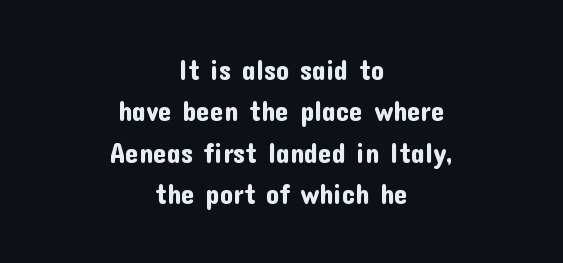
The letters stand straight up with perfectly vertical stems. The words here are not underlined. The whitespace from short lines is split evenly between both sides. The passage shown has conventional tracking throughout. In terms of leading, this rendering sits right in the middle.
